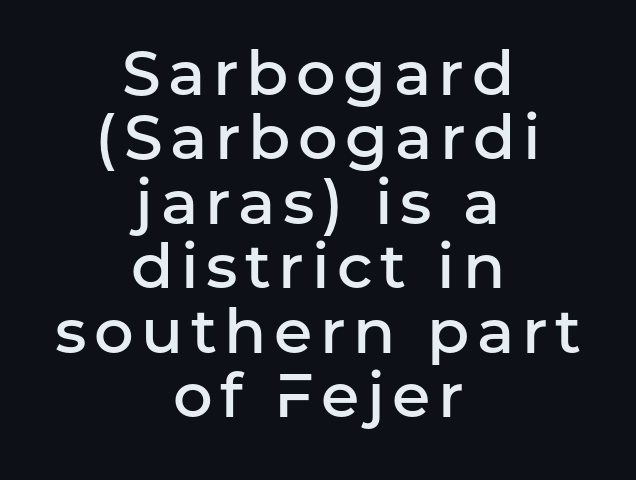
Q: Is the text bold? A: Semi-bold.
Q: Is the text italic (slanted)? A: No, it is upright.
Q: Is the typeface a serif or a sans-serif typeface? A: Sans-serif.
Q: Is the text underlined? A: No.
Q: How is the paragraph aligned? A: Centered.
Q: Is the spacing between lines tight, normal or loose? A: Tight.
Q: Width (condensed, normal, or wide)? A: Normal.
Q: Stroke contrast? A: Low.
Q: x-height? A: Medium.
Q: Monospaced? A: No.
